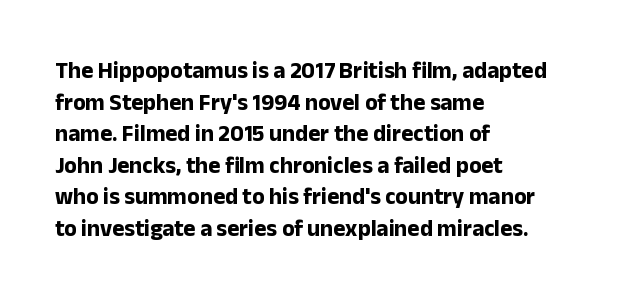
The image shows 23 px bold type, upright; set left-aligned, normal line spacing (1.37x), normal letter spacing, not underlined.
